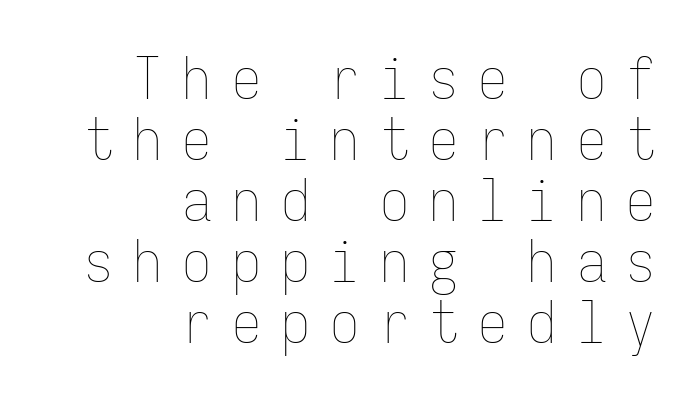
{"italic": "no", "bold": "no", "weight": "thin", "width": "condensed", "stroke_contrast": "low", "x_height": "medium", "monospaced": "yes", "underline": "no", "align": "right", "line_spacing": "tight", "line_spacing_ratio": 1.05, "letter_spacing": "wide", "letter_spacing_em": 0.35, "glyph_px": 58}
